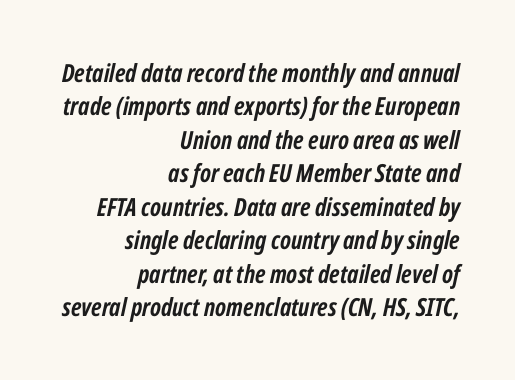
{"italic": "yes", "lean": "right", "slant_degrees": 12, "bold": "yes", "underline": "no", "align": "right", "line_spacing": "normal", "line_spacing_ratio": 1.34, "letter_spacing": "normal", "letter_spacing_em": 0.0, "glyph_px": 25}
